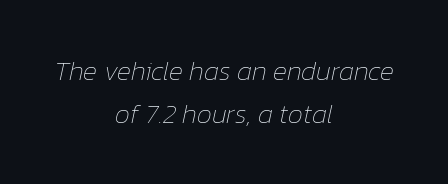
Q: Is the text bold? A: No.
Q: Is the text italic (slanted)? A: Yes, it leans right by about 12 degrees.
Q: Is the text underlined? A: No.
Q: How is the paragraph aligned? A: Centered.
Q: Is the spacing between letters normal or unusually wide? A: Normal.
Q: Is the spacing between lines tight, normal or loose? A: Normal.
